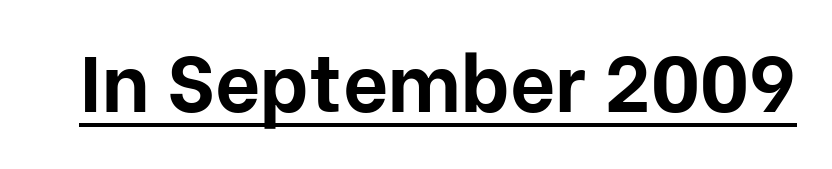
The image shows 79 px bold sans-serif type, upright; set normal letter spacing, underlined; low stroke contrast and a medium x-height.
